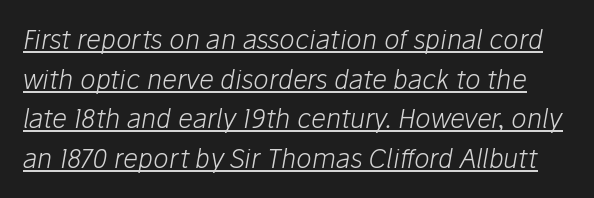
The image shows 26 px text type, italic (leaning right); set normal line spacing (1.52x), normal letter spacing, underlined.
